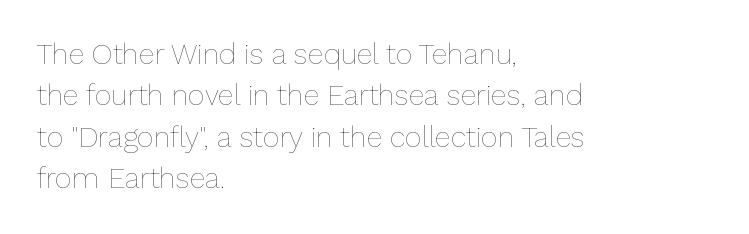
Only glyphs here, with clear space below each row. Line beginnings align vertically; line endings do not. This is not heavy type; no bold has been used. The letters advance in unequal steps, a hallmark of proportional type.
